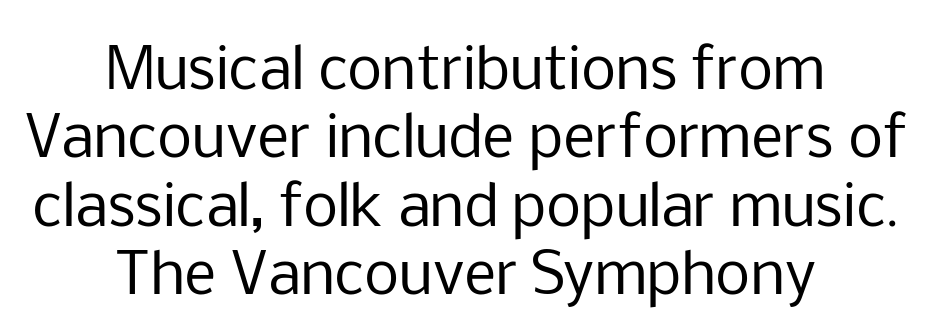
{"serif": "no", "italic": "no", "bold": "no", "weight": "regular", "width": "normal", "stroke_contrast": "low", "x_height": "medium", "monospaced": "no", "underline": "no", "align": "center", "line_spacing_ratio": 1.22, "letter_spacing": "normal", "letter_spacing_em": 0.0, "glyph_px": 56}
